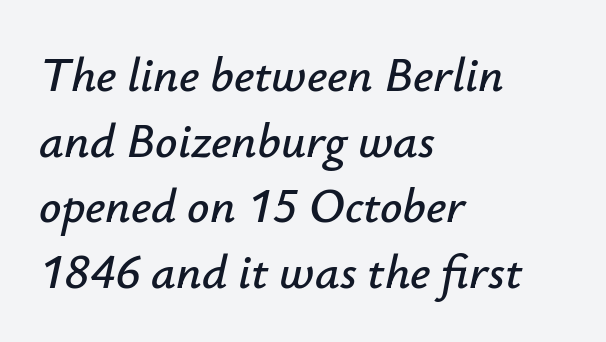
The image shows 49 px text type, italic (leaning right); set left-aligned, normal line spacing (1.34x), normal letter spacing, not underlined; low stroke contrast and a small x-height.
